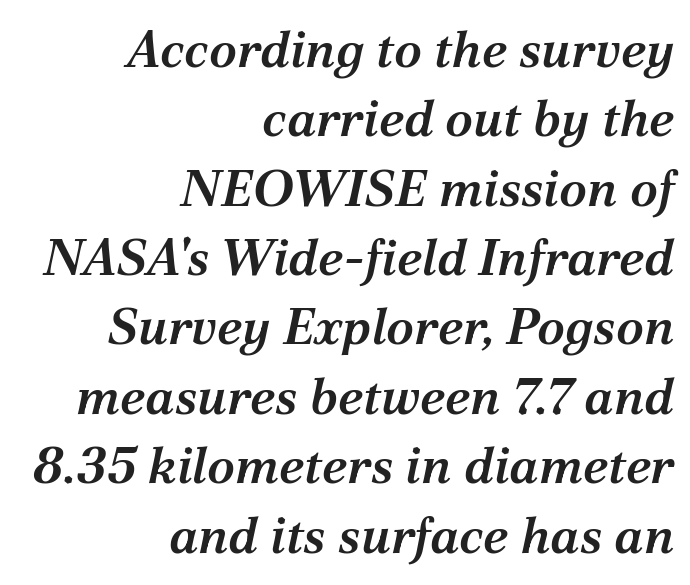
{"serif": "yes", "italic": "yes", "lean": "right", "slant_degrees": 12, "bold": "semi", "weight": "semibold", "width": "normal", "stroke_contrast": "medium", "x_height": "medium", "monospaced": "no", "underline": "no", "align": "right", "line_spacing": "normal", "line_spacing_ratio": 1.36, "letter_spacing": "normal", "letter_spacing_em": 0.0, "glyph_px": 51}
